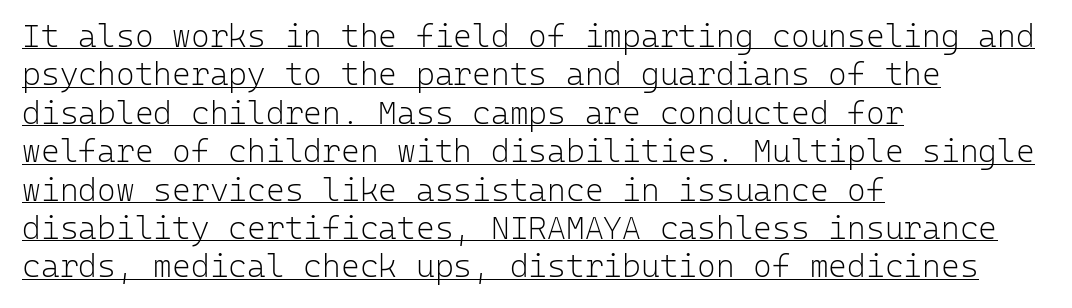
Q: Is the text bold? A: No.
Q: Is the text italic (slanted)? A: No, it is upright.
Q: Is the typeface a serif or a sans-serif typeface? A: Sans-serif.
Q: Is the text underlined? A: Yes.
Q: How is the paragraph aligned? A: Left-aligned.
Q: Is the spacing between letters normal or unusually wide? A: Normal.
Q: Width (condensed, normal, or wide)? A: Normal.
Q: Stroke contrast? A: Low.
Q: x-height? A: Medium.
Q: Monospaced? A: Yes.
